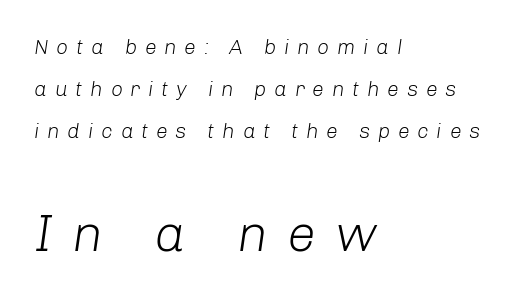
The ragged edge is on the right, which tells us the setting is flush left. Observe the wide spacing: letters keep a clear distance from each other. The rendering applies a slant to the glyphs. On a weight scale, this lands at 450 or below.
